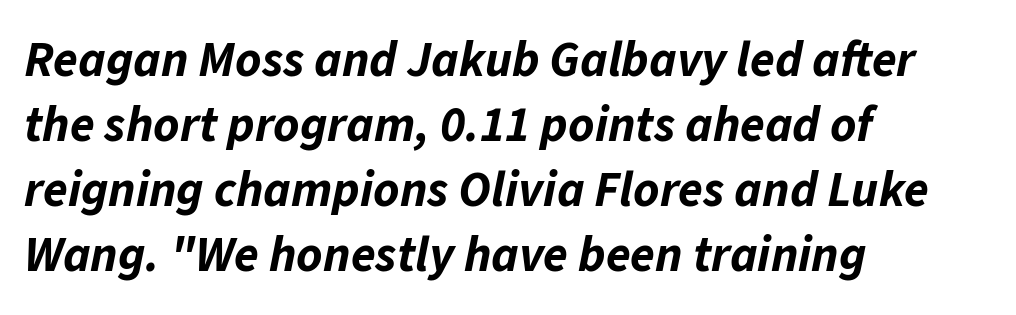
{"italic": "yes", "lean": "right", "slant_degrees": 11, "bold": "yes", "weight": "bold", "width": "normal", "stroke_contrast": "low", "x_height": "medium", "monospaced": "no", "underline": "no", "align": "left", "line_spacing": "normal", "line_spacing_ratio": 1.3, "letter_spacing": "normal", "letter_spacing_em": 0.0, "glyph_px": 50}
